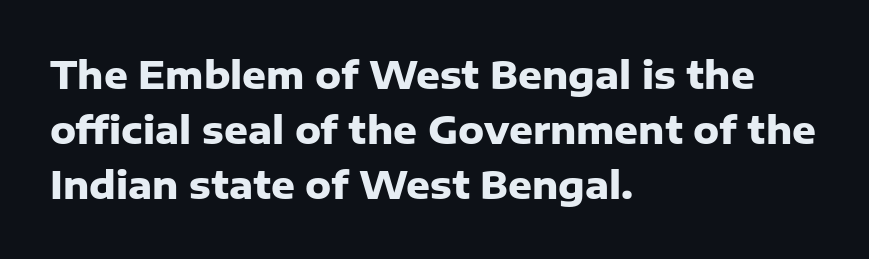
The image shows 37 px heavy sans-serif type, upright; set left-aligned, normal line spacing (1.49x), normal letter spacing, not underlined; low stroke contrast and a medium x-height.
